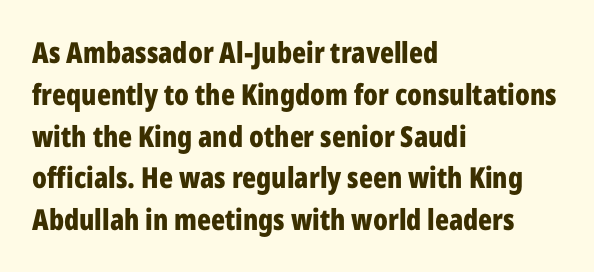
The font's upright variant was chosen for this text. Every letter is thick-stroked: bold, no question. Leading: standard. The line texture is even and compact thanks to regular tracking. These lines are rendered in a variable-pitch font.
